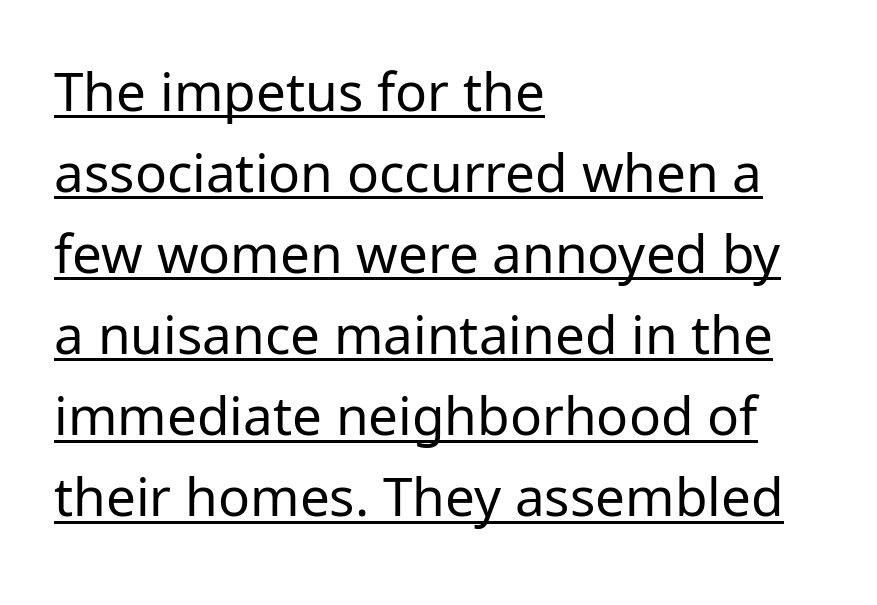
Q: Is the text bold? A: No.
Q: Is the text italic (slanted)? A: No, it is upright.
Q: Is the typeface a serif or a sans-serif typeface? A: Sans-serif.
Q: Is the text underlined? A: Yes.
Q: How is the paragraph aligned? A: Left-aligned.
Q: Is the spacing between letters normal or unusually wide? A: Normal.
Q: Is the spacing between lines tight, normal or loose? A: Normal.
Q: Width (condensed, normal, or wide)? A: Normal.
Q: Stroke contrast? A: Low.
Q: x-height? A: Medium.
Q: Monospaced? A: No.
